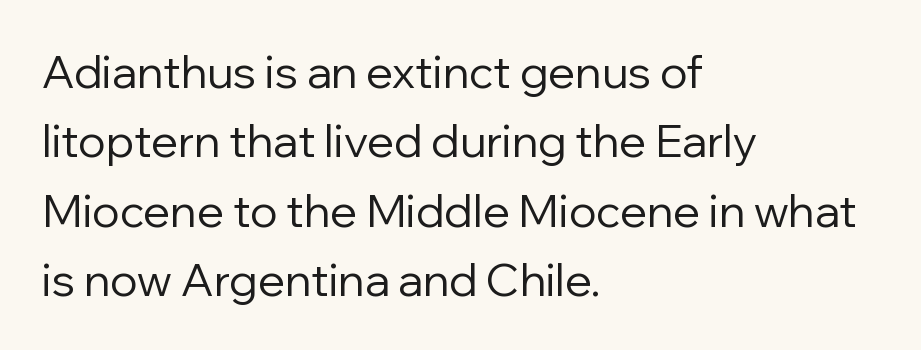
The image shows 45 px regular-weight sans-serif type, upright; set left-aligned, normal line spacing (1.54x), normal letter spacing, not underlined; low stroke contrast and a medium x-height.
